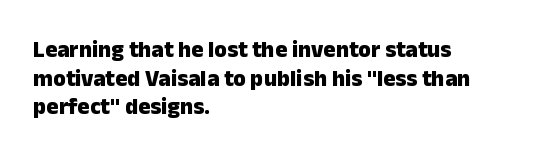
Every character sits straight up, as roman type does. Stroke thickness is high; the sample reads as a true bold. Inter-character spacing is left at the font's built-in metrics. Casual observation: everything's shoved over to the left. The specimen omits any rule beneath the text block's lines.
